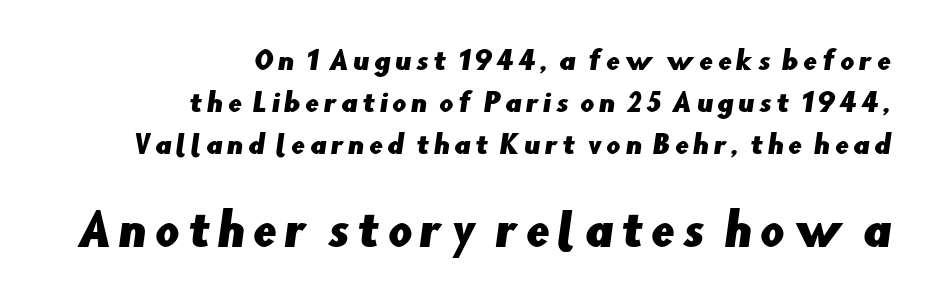
{"serif": "no", "width": "normal", "stroke_contrast": "low", "x_height": "small", "monospaced": "no", "underline": "no", "align": "right", "line_spacing": "normal", "line_spacing_ratio": 1.69, "larger_block": "second", "size_ratio": 1.72, "glyph_px": 43}
